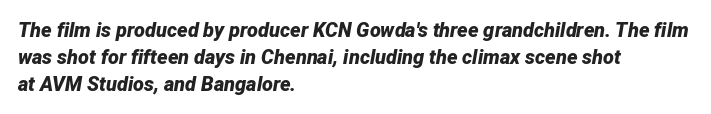
Each word holds together tightly as a unit, with standard inter-letter gaps. The face used here has the dense, thick strokes of a bold. Does the leading feel generous? No, just average. Descender tails drop into unmarked territory. Alignment: flush left.
